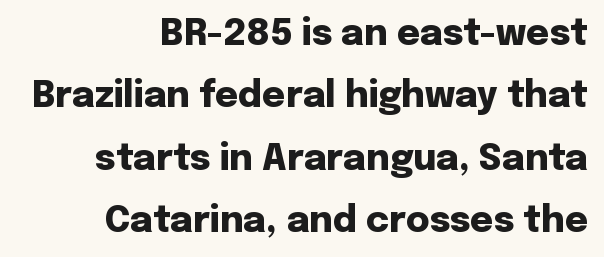
{"serif": "no", "italic": "no", "bold": "yes", "weight": "heavy", "width": "normal", "stroke_contrast": "low", "x_height": "medium", "monospaced": "no", "underline": "no", "align": "right", "line_spacing_ratio": 1.73, "letter_spacing": "normal", "letter_spacing_em": 0.0, "glyph_px": 36}
